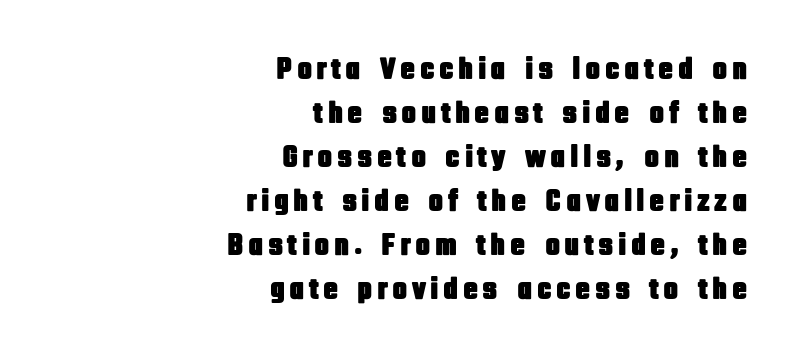
The image shows 31 px condensed sans-serif type, upright; set right-aligned, normal line spacing (1.42x), not underlined; low stroke contrast and a large x-height.
